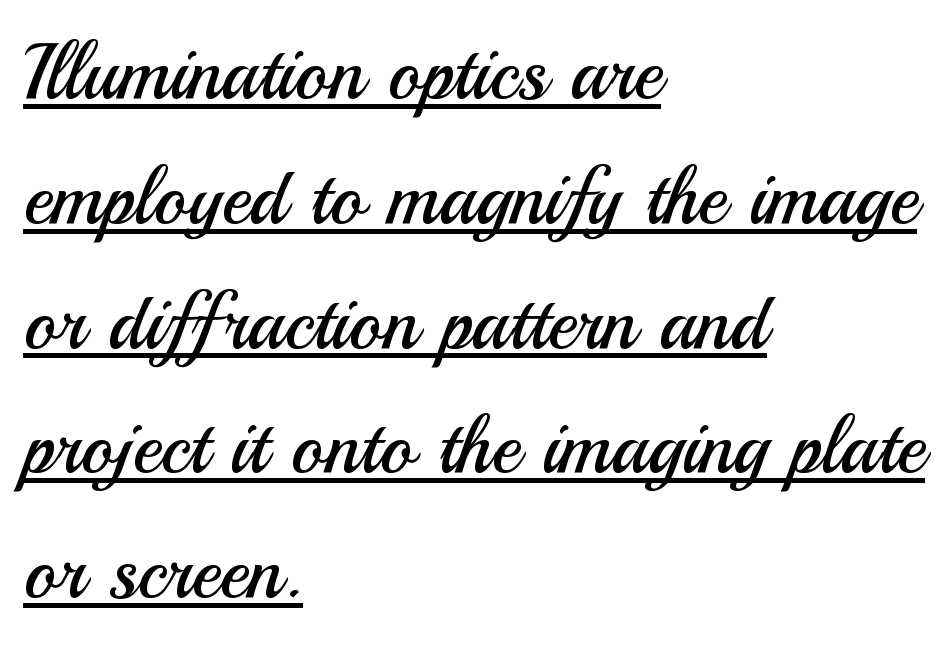
{"serif": "no", "bold": "no", "weight": "regular", "width": "normal", "stroke_contrast": "medium", "x_height": "small", "monospaced": "no", "underline": "yes", "align": "left", "line_spacing": "normal", "line_spacing_ratio": 1.6, "letter_spacing": "normal", "letter_spacing_em": 0.0, "glyph_px": 78}
